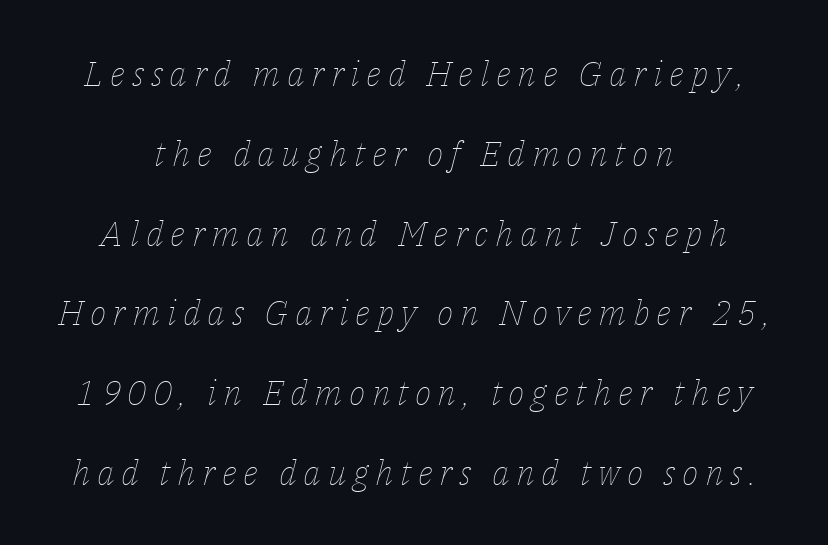
The image shows 35 px thin type, italic (leaning right); set centered, loose line spacing (2.28x), not underlined; low stroke contrast and a medium x-height.
